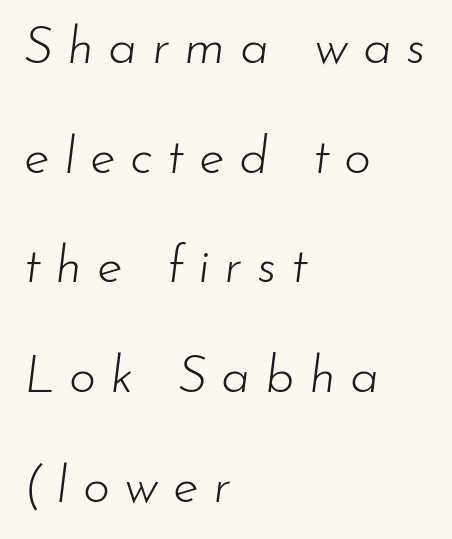
{"italic": "yes", "lean": "right", "slant_degrees": 7, "bold": "no", "weight": "light", "width": "normal", "stroke_contrast": "low", "x_height": "small", "monospaced": "no", "underline": "no", "align": "left", "line_spacing": "loose", "line_spacing_ratio": 2.11, "letter_spacing": "wide", "letter_spacing_em": 0.28, "glyph_px": 52}
